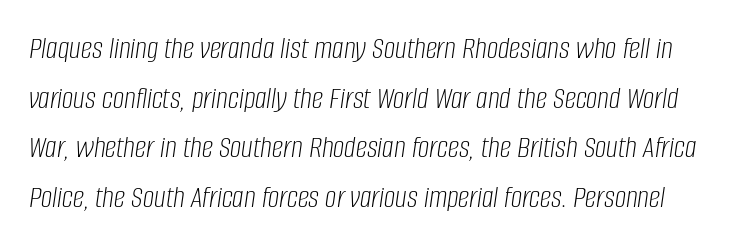
Quick note: italic. Notice how descenders clear the ascenders below comfortably — that's standard leading. Character widths vary here, with narrow letters taking less room than wide ones. Nobody touched the tracking dial on this one.
